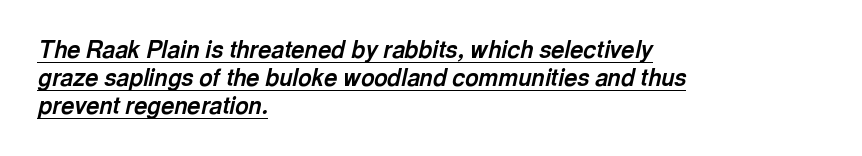
Weight check: bold — yes, fully. Every character sits at an angle, as italics do. One-word summary of the alignment: left. There is no visible air inserted between adjacent glyphs. Does a line run under the words? Yes, clearly.
